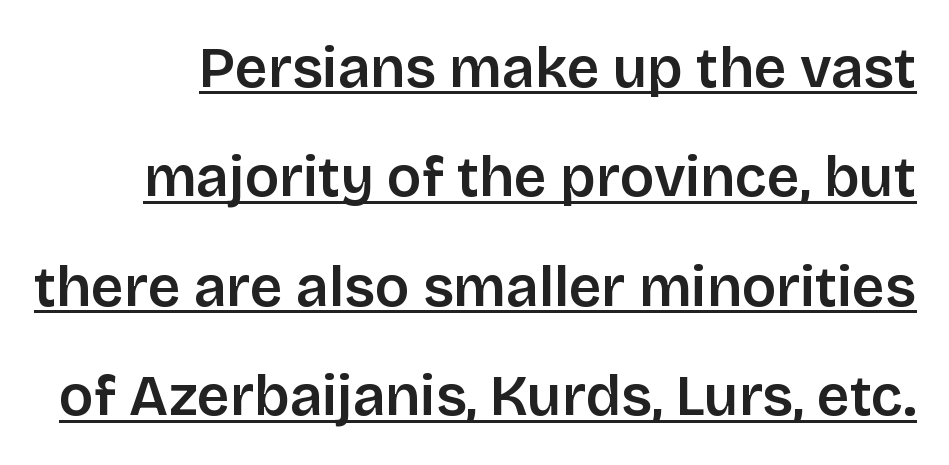
{"serif": "no", "italic": "no", "width": "normal", "stroke_contrast": "low", "x_height": "large", "monospaced": "no", "underline": "yes", "line_spacing": "loose", "line_spacing_ratio": 1.92, "letter_spacing": "normal", "letter_spacing_em": 0.0, "glyph_px": 57}
